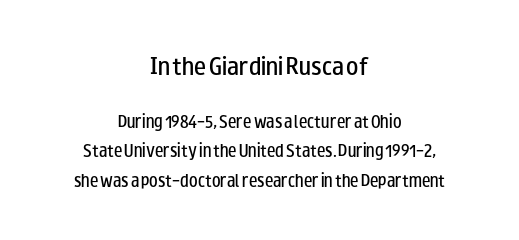
{"italic": "no", "bold": "semi", "underline": "no", "align": "center", "line_spacing": "loose", "line_spacing_ratio": 2.1, "letter_spacing": "normal", "letter_spacing_em": 0.0, "larger_block": "first", "size_ratio": 1.43, "glyph_px": 20}
